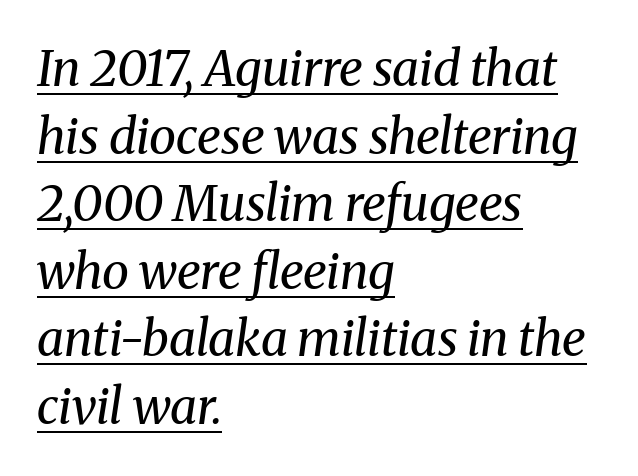
{"serif": "yes", "italic": "yes", "lean": "right", "slant_degrees": 8, "bold": "no", "weight": "regular", "width": "normal", "stroke_contrast": "medium", "x_height": "medium", "monospaced": "no", "underline": "yes", "align": "left", "line_spacing": "normal", "line_spacing_ratio": 1.38, "letter_spacing": "normal", "letter_spacing_em": 0.0, "glyph_px": 49}
